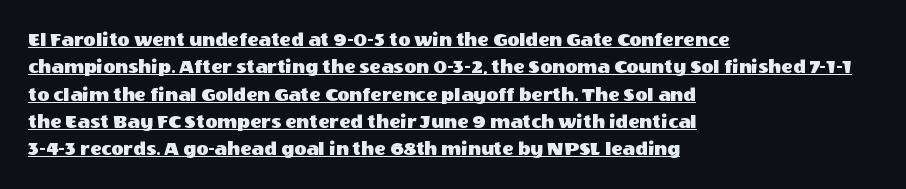
Q: Is the text italic (slanted)? A: No, it is upright.
Q: Is the text underlined? A: Yes.
Q: How is the paragraph aligned? A: Left-aligned.
Q: Is the spacing between letters normal or unusually wide? A: Normal.
Q: Is the spacing between lines tight, normal or loose? A: Normal.
